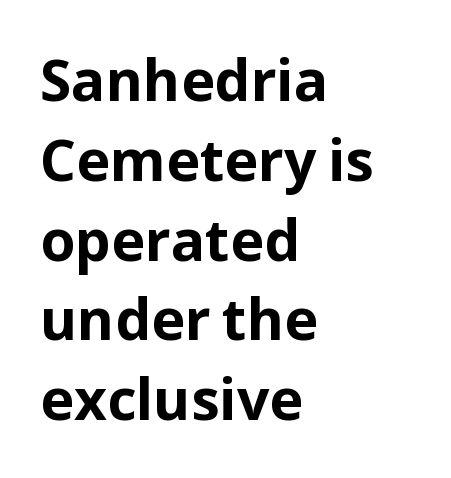
Q: Is the text bold? A: Yes.
Q: Is the text italic (slanted)? A: No, it is upright.
Q: Is the typeface a serif or a sans-serif typeface? A: Sans-serif.
Q: Is the text underlined? A: No.
Q: How is the paragraph aligned? A: Left-aligned.
Q: Is the spacing between letters normal or unusually wide? A: Normal.
Q: Is the spacing between lines tight, normal or loose? A: Normal.
Q: Width (condensed, normal, or wide)? A: Normal.
Q: Stroke contrast? A: Low.
Q: x-height? A: Medium.
Q: Monospaced? A: No.
